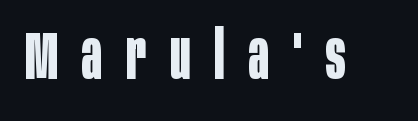
{"serif": "no", "italic": "no", "bold": "yes", "weight": "bold", "width": "condensed", "stroke_contrast": "low", "x_height": "large", "monospaced": "no", "underline": "no", "letter_spacing": "wide", "letter_spacing_em": 0.36, "glyph_px": 67}
